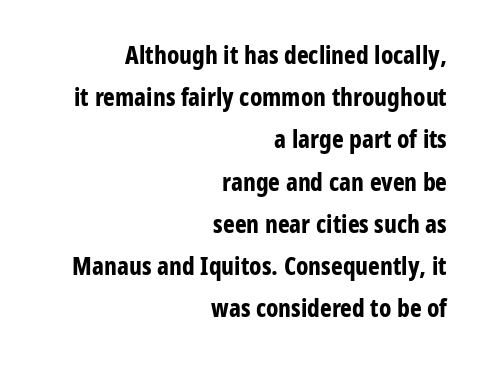
The image shows 25 px bold type, upright; set right-aligned, normal line spacing (1.69x), normal letter spacing, not underlined.
